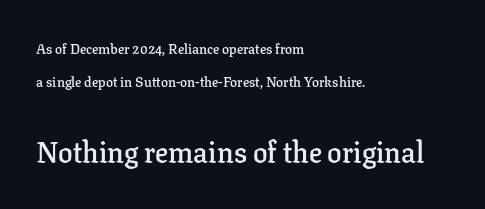
The image shows 29 px semibold serif type, upright; set left-aligned, loose line spacing (2.39x), normal letter spacing, not underlined; the second (bottom) block is 2.07x larger; low stroke contrast and a medium x-height.
